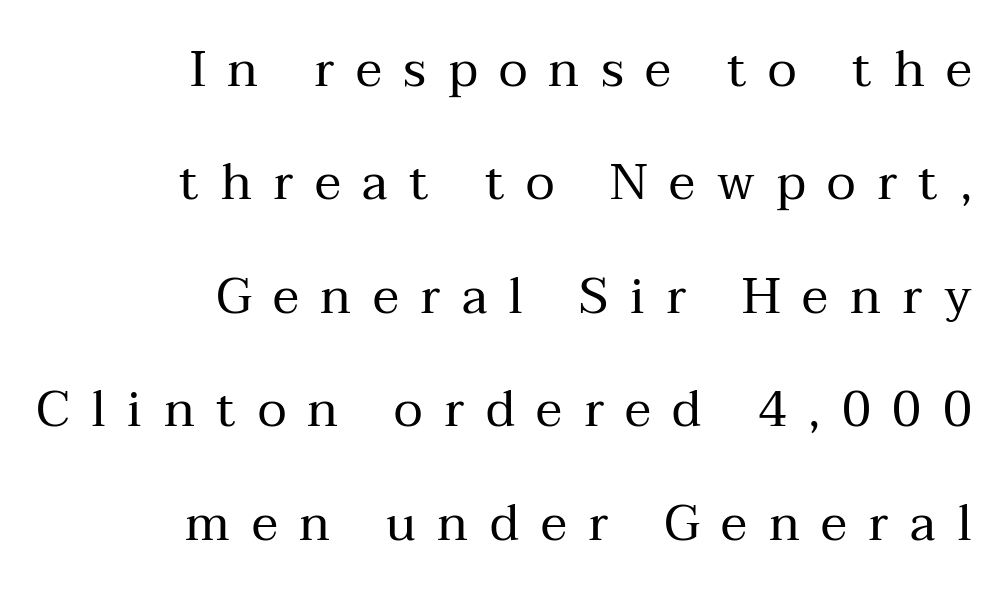
The image shows 50 px regular-weight serif type, upright; set right-aligned, loose line spacing (2.27x), unusually wide letter spacing (+0.43 em), not underlined; medium stroke contrast and a medium x-height.
